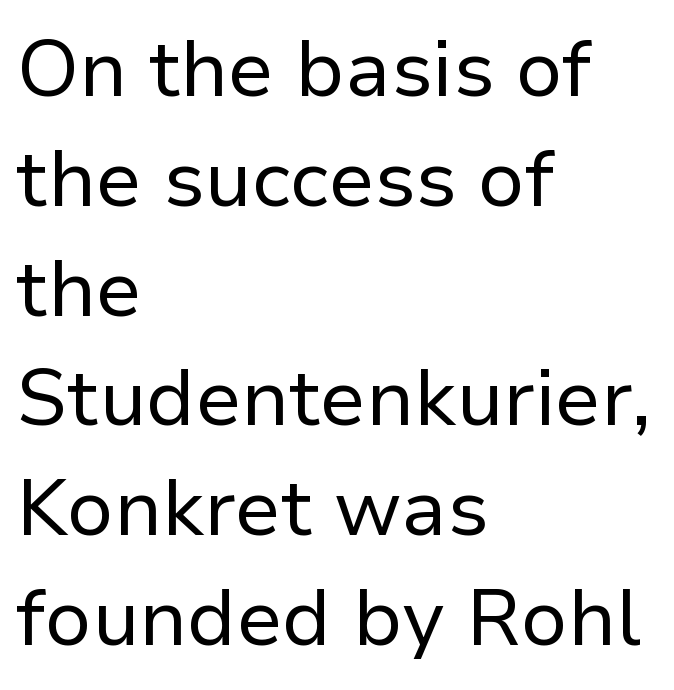
The image shows 79 px regular-weight sans-serif type, upright; set left-aligned, normal line spacing (1.39x), normal letter spacing, not underlined; low stroke contrast and a medium x-height.
